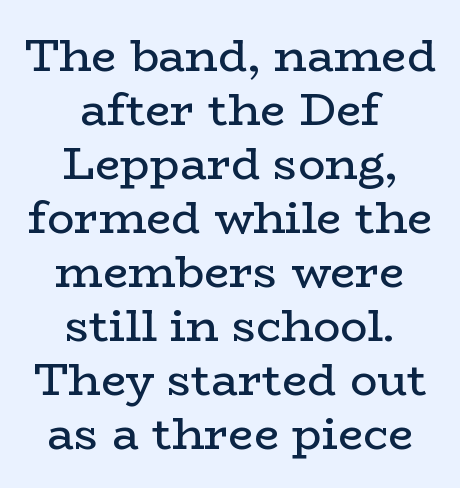
{"serif": "yes", "italic": "no", "bold": "no", "weight": "regular", "width": "wide", "stroke_contrast": "low", "x_height": "medium", "monospaced": "no", "underline": "no", "align": "center", "line_spacing_ratio": 1.2, "letter_spacing": "normal", "letter_spacing_em": 0.0, "glyph_px": 45}
